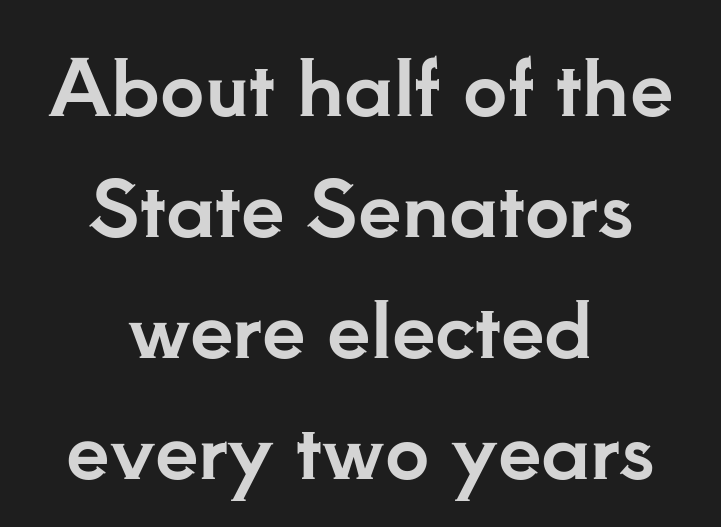
The leading is moderate, giving the passage an even texture. The face used here is proportionally spaced, like ordinary book or web type. The specimen reads as upright at a glance. This sample uses plain, unmodified letter spacing. In CSS terms this would be text-align: center.
